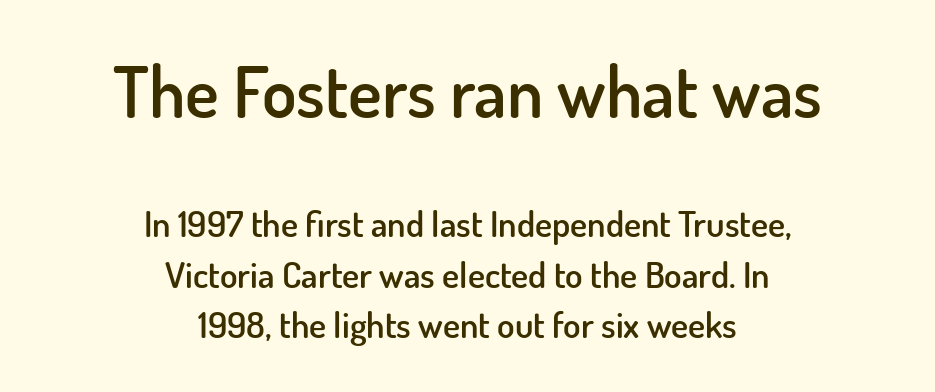
In terms of letterspacing, this is plain default setting. Are there feet on the stems? There aren't — it's a sans. The string is rendered with underlining switched off. Character size in the leading block exceeds that of the trailing block. Which margin do the lines hug? Neither — every line sits in the middle.
